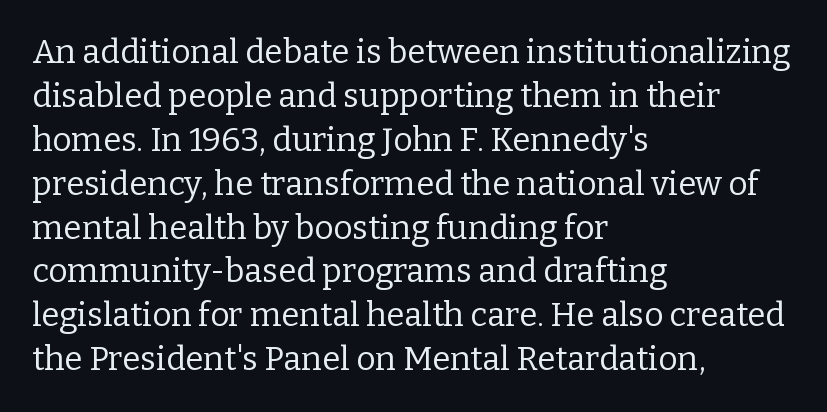
{"serif": "yes", "italic": "no", "bold": "no", "weight": "regular", "width": "normal", "stroke_contrast": "low", "x_height": "medium", "monospaced": "no", "underline": "no", "align": "left", "line_spacing": "normal", "line_spacing_ratio": 1.33, "letter_spacing": "normal", "letter_spacing_em": 0.0, "glyph_px": 33}
